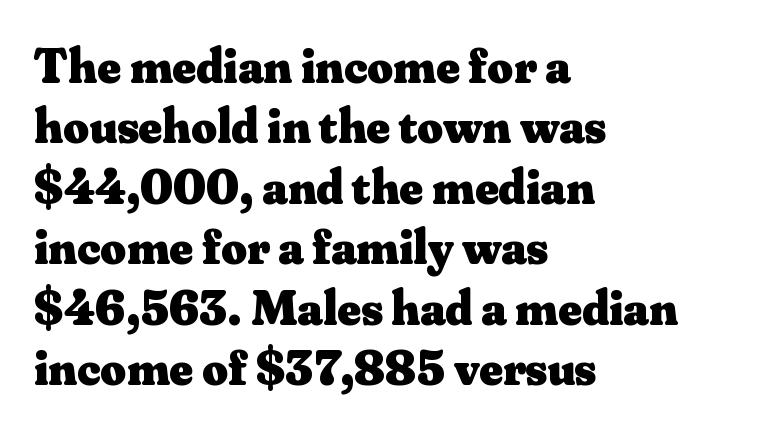
Q: Is the text bold? A: Yes.
Q: Is the text italic (slanted)? A: No, it is upright.
Q: Is the typeface a serif or a sans-serif typeface? A: Serif.
Q: Is the text underlined? A: No.
Q: How is the paragraph aligned? A: Left-aligned.
Q: Is the spacing between letters normal or unusually wide? A: Normal.
Q: Width (condensed, normal, or wide)? A: Normal.
Q: Stroke contrast? A: Medium.
Q: x-height? A: Small.
Q: Monospaced? A: No.
